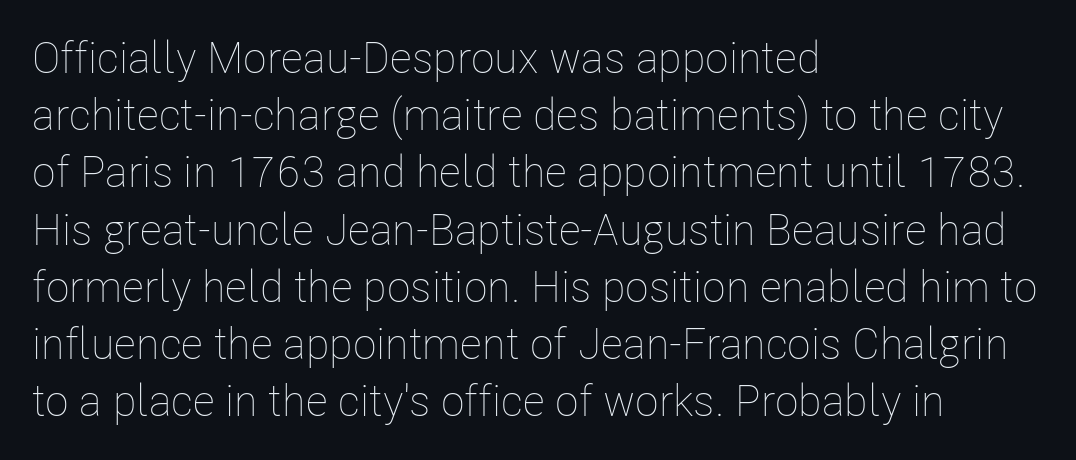
These glyphs show unthickened strokes, regular width or finer. Letters rest on an invisible, unmarked baseline. Line beginnings align vertically; line endings do not. Evenly set lines give the paragraph a standard silhouette.
